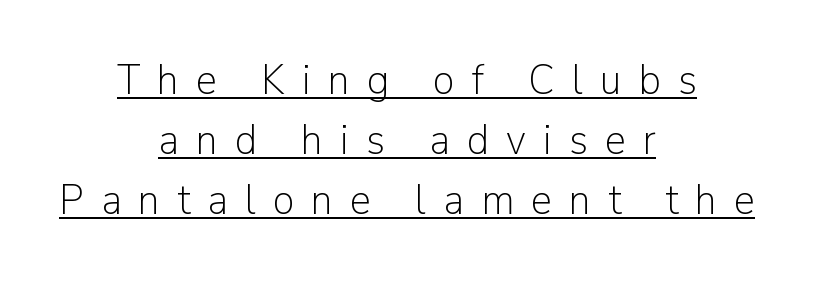
The image shows 43 px light sans-serif type, upright; set centered, normal line spacing (1.4x), unusually wide letter spacing (+0.4 em), underlined; low stroke contrast and a medium x-height.
